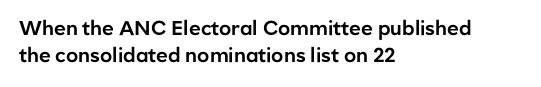
The specimen omits any rule beneath the text block's lines. The face used here is rendered with its standard letterfit. Posture: straight, roman, zero tilt. A student would call this left alignment; a typographer would say flush left, rag right. If you measured baseline to baseline, you'd find a middling distance.
